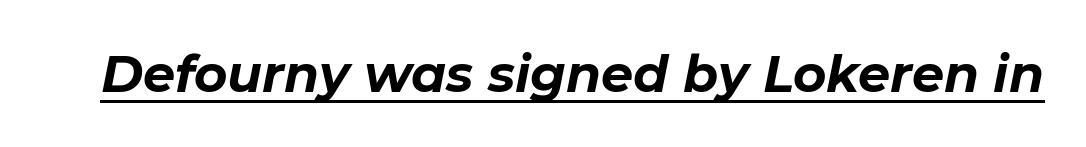
{"italic": "yes", "lean": "right", "slant_degrees": 11, "bold": "yes", "weight": "bold", "width": "normal", "stroke_contrast": "low", "x_height": "medium", "monospaced": "no", "underline": "yes", "letter_spacing": "normal", "letter_spacing_em": 0.0, "glyph_px": 51}
